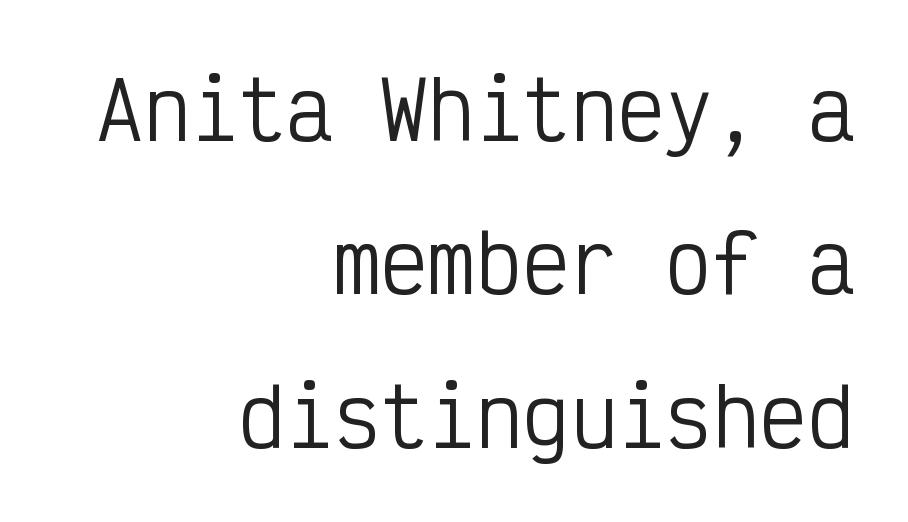
{"serif": "no", "italic": "no", "bold": "no", "weight": "regular", "width": "condensed", "stroke_contrast": "low", "x_height": "medium", "monospaced": "yes", "underline": "no", "align": "right", "line_spacing": "loose", "line_spacing_ratio": 1.94, "letter_spacing": "normal", "letter_spacing_em": 0.0, "glyph_px": 79}
